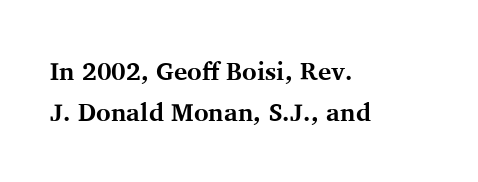
Q: Is the text bold? A: Yes.
Q: Is the text italic (slanted)? A: No, it is upright.
Q: Is the text underlined? A: No.
Q: How is the paragraph aligned? A: Left-aligned.
Q: Is the spacing between letters normal or unusually wide? A: Normal.
Q: Is the spacing between lines tight, normal or loose? A: Normal.
